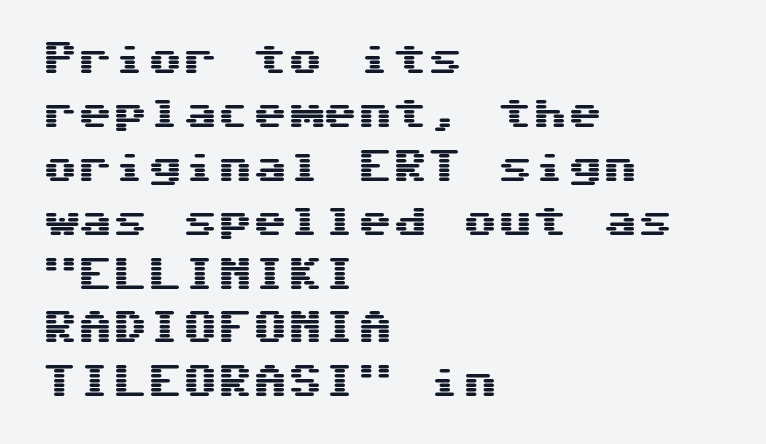
The image shows 35 px wide sans-serif type, upright; set left-aligned, normal line spacing (1.54x), normal letter spacing, not underlined; medium stroke contrast and a medium x-height.
